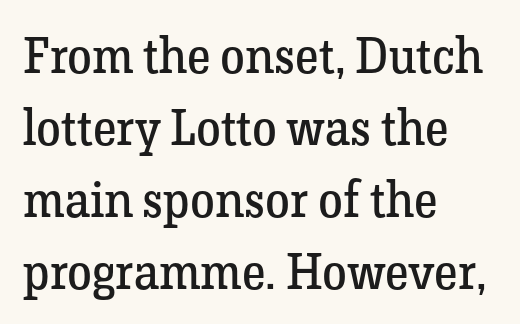
How are the letters spaced? Ordinarily, with no added tracking. Do the characters align in a grid? No, the font is proportional. The specimen reads as upright at a glance. Is there much room between lines? A standard amount, neither cramped nor airy.
